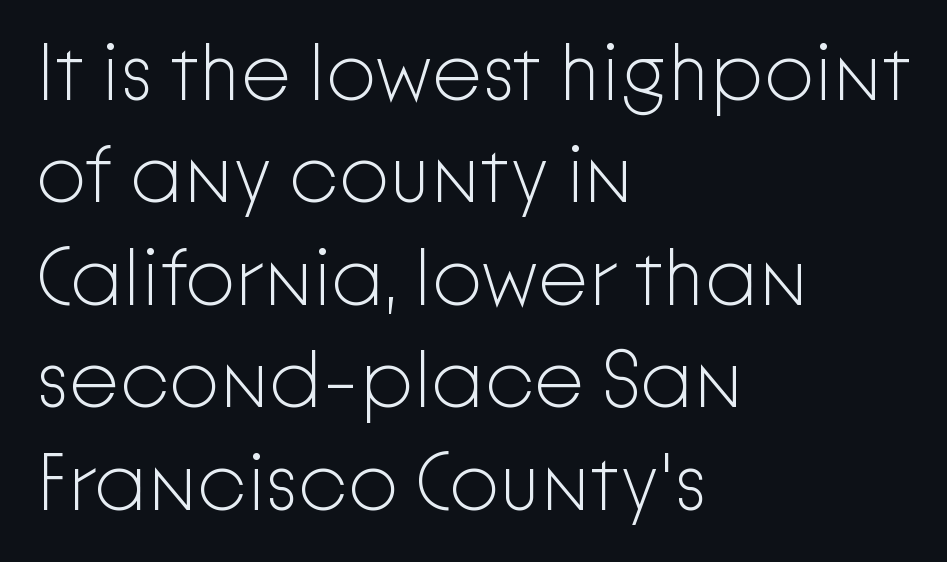
The image shows 80 px light sans-serif type, upright; set left-aligned, normal line spacing (1.28x), normal letter spacing, not underlined; low stroke contrast and a medium x-height.
